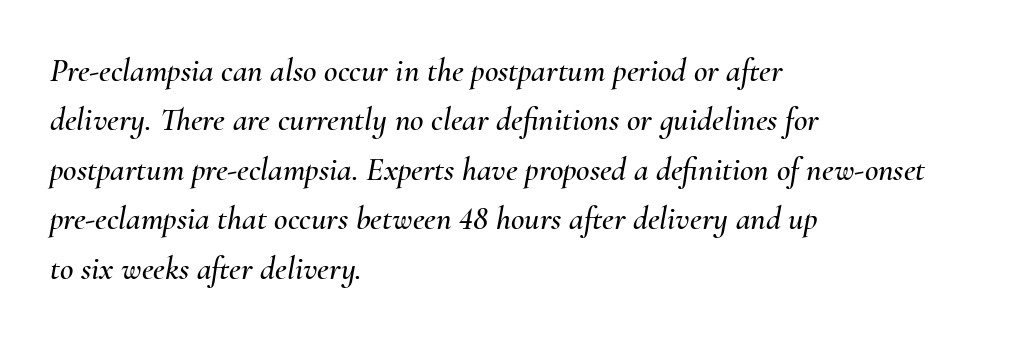
The image shows 33 px text type, italic (leaning right); set left-aligned, normal line spacing (1.5x), normal letter spacing, not underlined; medium stroke contrast and a small x-height.
